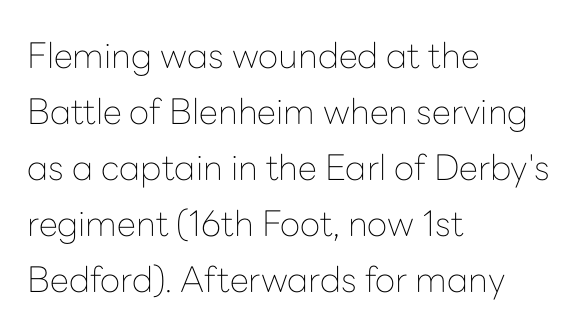
Q: Is the text bold? A: No.
Q: Is the text italic (slanted)? A: No, it is upright.
Q: Is the typeface a serif or a sans-serif typeface? A: Sans-serif.
Q: Is the text underlined? A: No.
Q: How is the paragraph aligned? A: Left-aligned.
Q: Is the spacing between letters normal or unusually wide? A: Normal.
Q: Is the spacing between lines tight, normal or loose? A: Normal.
Q: Width (condensed, normal, or wide)? A: Normal.
Q: Stroke contrast? A: Low.
Q: x-height? A: Medium.
Q: Monospaced? A: No.
